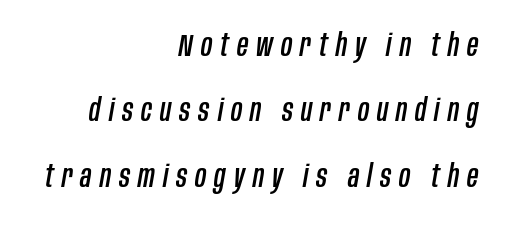
The image shows 31 px condensed type, italic (leaning right); set right-aligned, loose line spacing (2.11x), unusually wide letter spacing (+0.26 em), not underlined; low stroke contrast and a large x-height.
